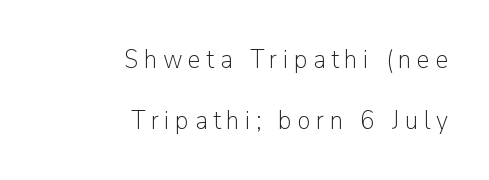
Tracking value appears strongly positive — letters spread wide. The weight tops out at a normal text grade. The space beneath each line is pristine and unruled. Casual observation: everything's shoved over to the right.
